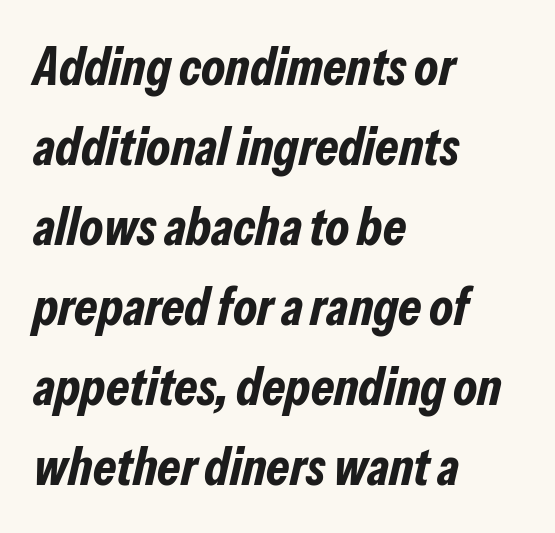
{"italic": "yes", "lean": "right", "slant_degrees": 13, "bold": "yes", "weight": "bold", "width": "condensed", "stroke_contrast": "low", "x_height": "medium", "monospaced": "no", "underline": "no", "align": "left", "line_spacing": "normal", "line_spacing_ratio": 1.51, "letter_spacing": "normal", "letter_spacing_em": 0.0, "glyph_px": 53}
